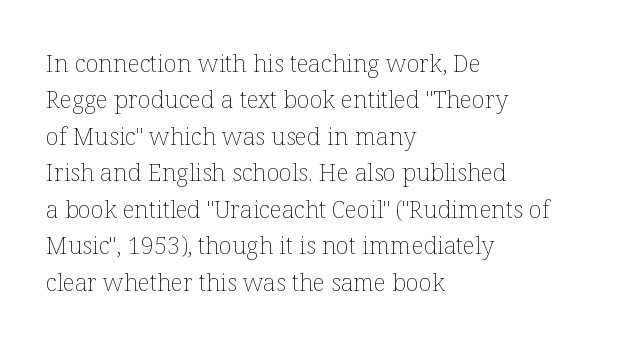
The image shows 24 px text type, upright; set left-aligned, normal line spacing (1.52x), normal letter spacing, not underlined.
